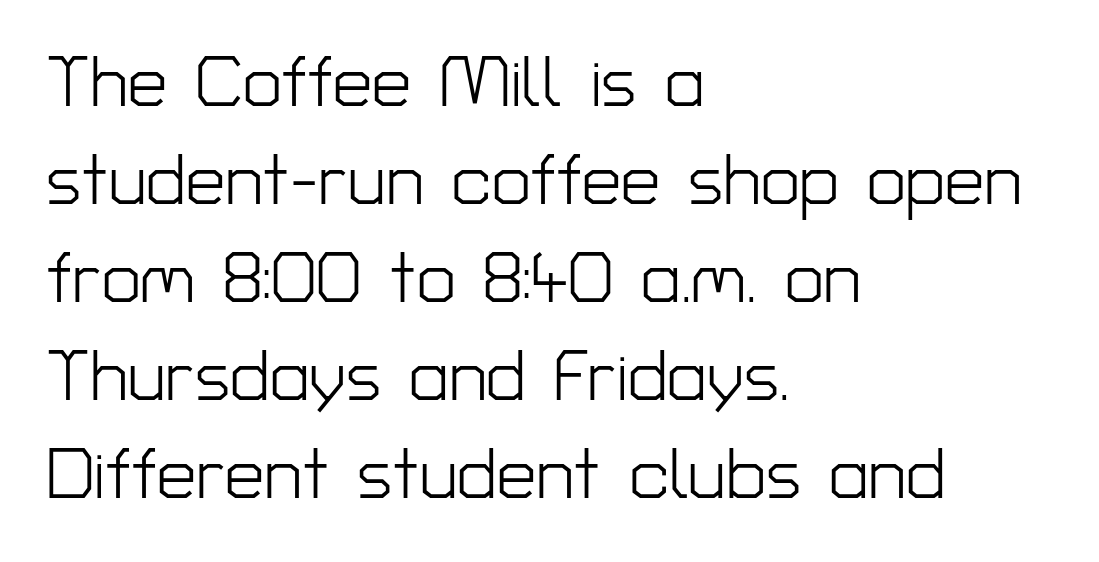
Notice how the passage keeps a crisp vertical edge on the left only. The type sits square on the baseline with zero lean. The weight tops out at a normal text grade. Letterform terminals end flat and unadorned throughout the passage. In terms of leading, this rendering sits right in the middle. The foot of each line stays bare and open.
